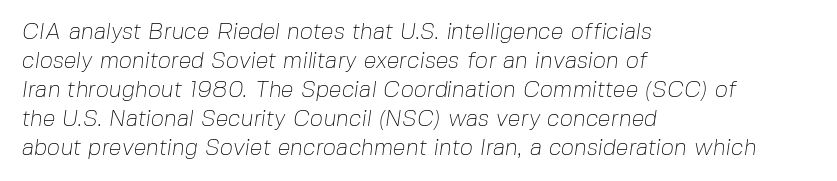
The image shows 23 px text type; set left-aligned, normal line spacing (1.26x), normal letter spacing, not underlined.
